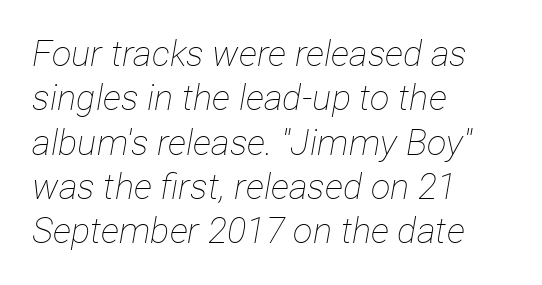
Q: Is the text bold? A: No.
Q: Is the text italic (slanted)? A: Yes, it leans right by about 12 degrees.
Q: Is the text underlined? A: No.
Q: How is the paragraph aligned? A: Left-aligned.
Q: Is the spacing between letters normal or unusually wide? A: Normal.
Q: Width (condensed, normal, or wide)? A: Condensed.
Q: Stroke contrast? A: Low.
Q: x-height? A: Medium.
Q: Monospaced? A: No.
